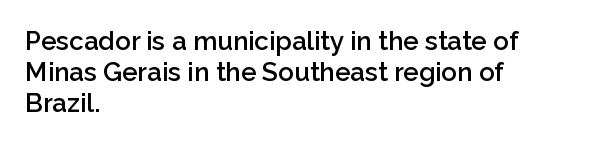
The image shows 26 px text type, upright; set left-aligned, line spacing 1.2x, normal letter spacing, not underlined.
